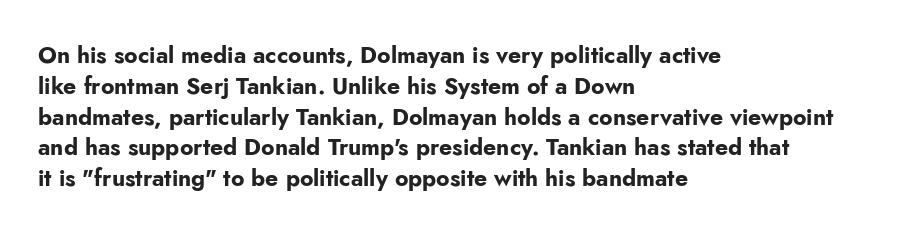
Q: Is the text bold? A: Yes.
Q: Is the text italic (slanted)? A: No, it is upright.
Q: Is the text underlined? A: No.
Q: How is the paragraph aligned? A: Left-aligned.
Q: Is the spacing between letters normal or unusually wide? A: Normal.
Q: Is the spacing between lines tight, normal or loose? A: Normal.
